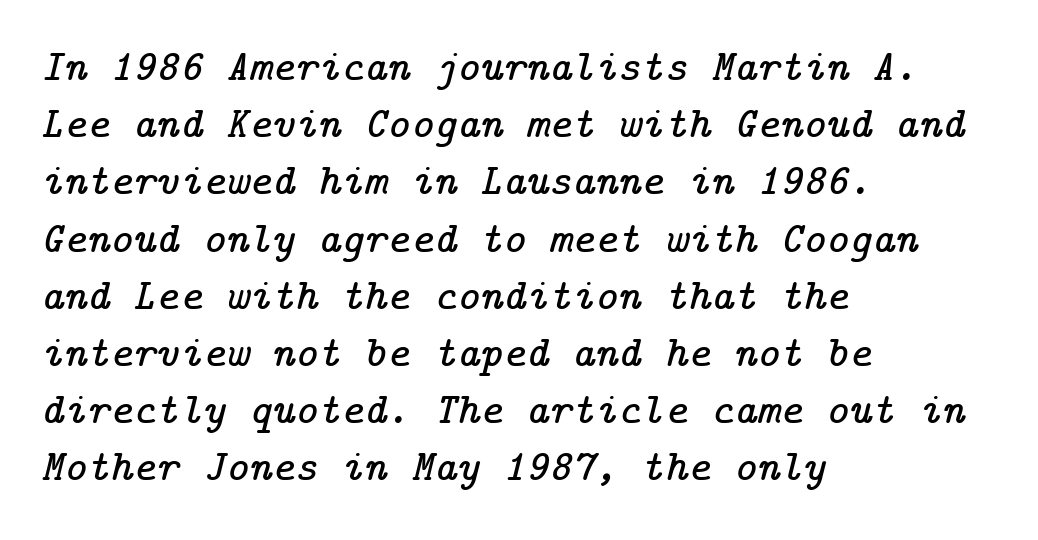
Q: Is the text italic (slanted)? A: Yes, it leans right by about 14 degrees.
Q: Is the typeface a serif or a sans-serif typeface? A: Serif.
Q: Is the text underlined? A: No.
Q: How is the paragraph aligned? A: Left-aligned.
Q: Is the spacing between letters normal or unusually wide? A: Normal.
Q: Is the spacing between lines tight, normal or loose? A: Normal.
Q: Width (condensed, normal, or wide)? A: Normal.
Q: Stroke contrast? A: Low.
Q: x-height? A: Medium.
